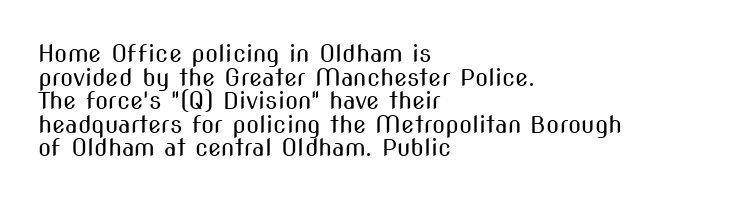
The image shows 24 px text type, upright; set left-aligned, tight line spacing (0.98x), normal letter spacing, not underlined.
